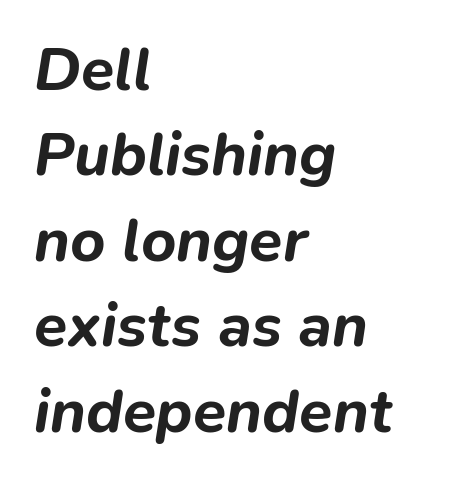
The image shows 61 px bold type, italic (leaning right); set left-aligned, normal line spacing (1.4x), normal letter spacing, not underlined; low stroke contrast and a medium x-height.
